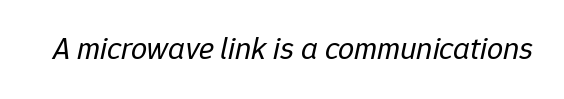
These lines keep a tight, regular rhythm from letter to letter. Note the varied advance widths — an 'i' is clearly narrower than an 'm'. The foot of each line stays bare and open. Quick note: italic.
